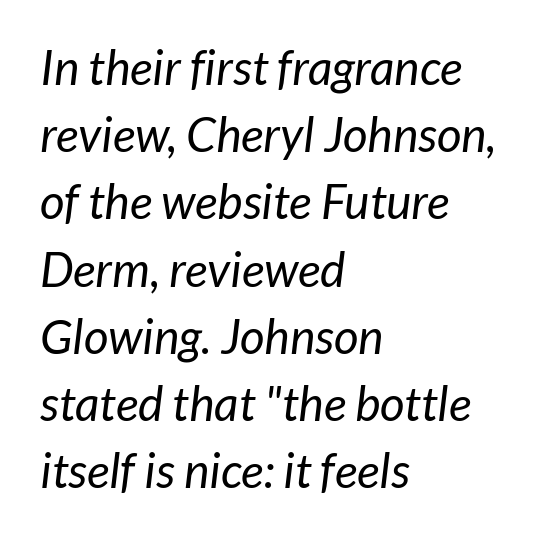
{"serif": "no", "bold": "no", "weight": "regular", "width": "normal", "stroke_contrast": "low", "x_height": "medium", "monospaced": "no", "underline": "no", "align": "left", "line_spacing": "normal", "line_spacing_ratio": 1.4, "letter_spacing": "normal", "letter_spacing_em": 0.0, "glyph_px": 48}
